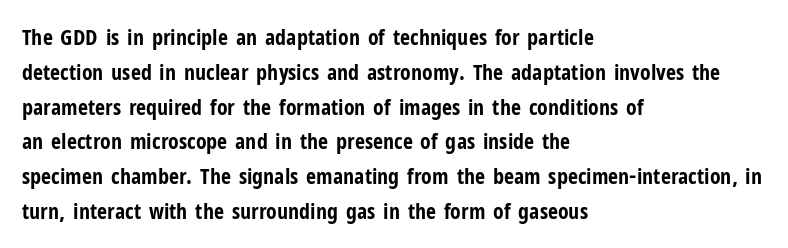
The image shows 22 px bold type, upright; set left-aligned, normal line spacing (1.58x), normal letter spacing, not underlined.
